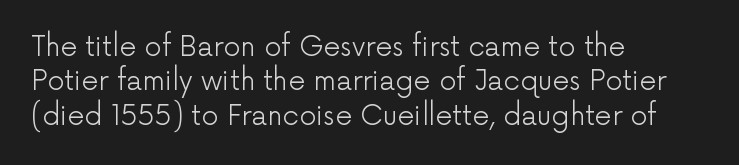
{"italic": "no", "bold": "no", "underline": "no", "align": "left", "line_spacing": "normal", "line_spacing_ratio": 1.27, "letter_spacing": "normal", "letter_spacing_em": 0.0, "glyph_px": 27}
